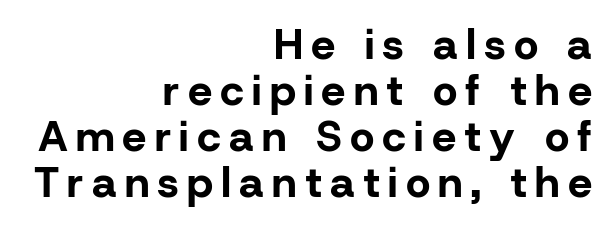
Spacing verdict: proportional, widths tailored to each character. The block of text is dense from top to bottom, with scant space between rows. The rendering uses a bold face; every stroke is thick and dark. The glyphs in this specimen are sans serif. Honestly, there is no underline to notice here at all. The typography opts for an upright posture over an oblique one.
